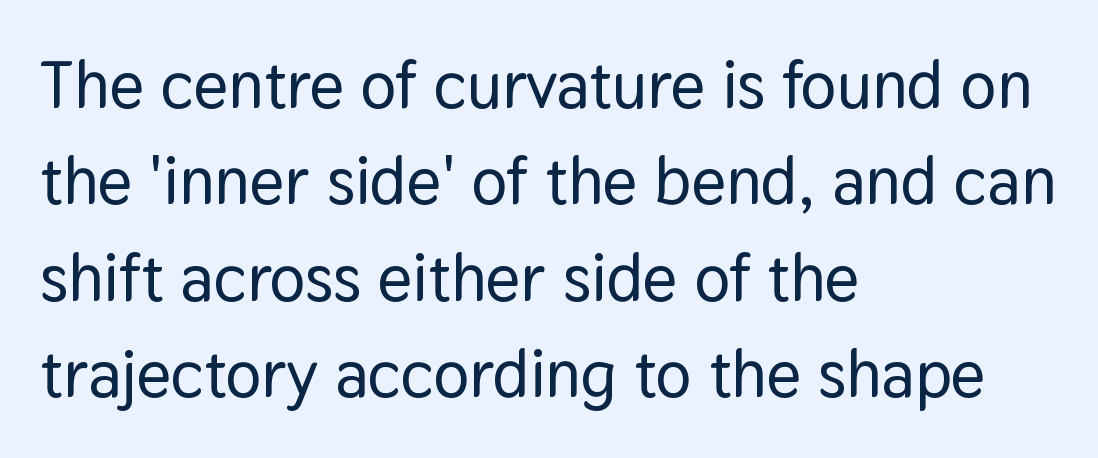
{"serif": "no", "italic": "no", "width": "normal", "stroke_contrast": "low", "x_height": "medium", "monospaced": "no", "underline": "no", "align": "left", "line_spacing": "normal", "line_spacing_ratio": 1.44, "letter_spacing": "normal", "letter_spacing_em": 0.0, "glyph_px": 67}
